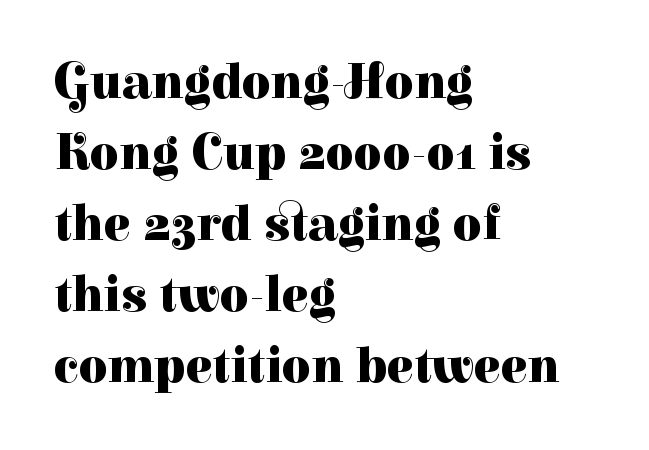
The face used here is proportionally spaced, like ordinary book or web type. The typesetting leans heavy: a genuine bold. Lines of text with bare space underneath. These lines are set flush left with a ragged right edge.
